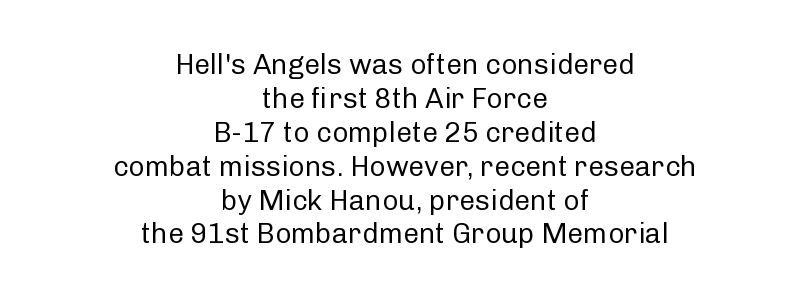
{"serif": "no", "italic": "no", "bold": "no", "weight": "regular", "width": "normal", "stroke_contrast": "low", "x_height": "medium", "monospaced": "no", "underline": "no", "align": "center", "line_spacing_ratio": 1.21, "letter_spacing": "normal", "letter_spacing_em": 0.0, "glyph_px": 28}
